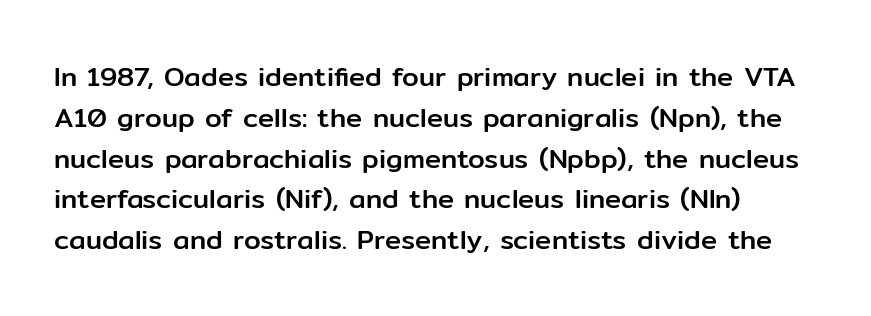
Q: Is the text italic (slanted)? A: No, it is upright.
Q: Is the text underlined? A: No.
Q: Is the spacing between letters normal or unusually wide? A: Normal.
Q: Is the spacing between lines tight, normal or loose? A: Normal.
